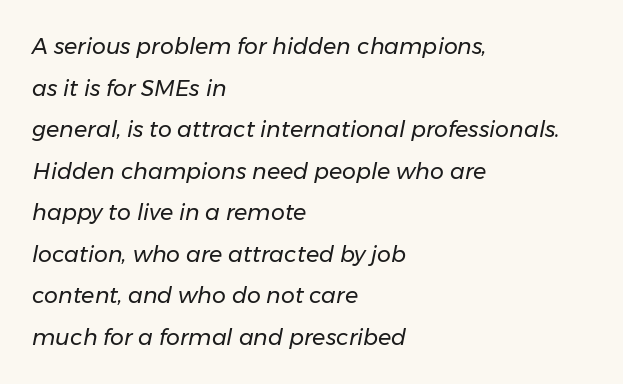
{"italic": "yes", "lean": "right", "slant_degrees": 11, "bold": "no", "underline": "no", "align": "left", "line_spacing_ratio": 1.89, "letter_spacing": "normal", "letter_spacing_em": 0.0, "glyph_px": 22}
